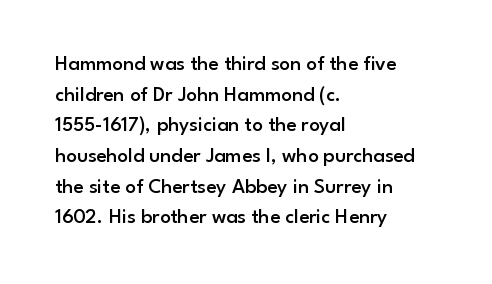
The image shows 21 px text type, upright; set left-aligned, normal line spacing (1.46x), normal letter spacing, not underlined.
